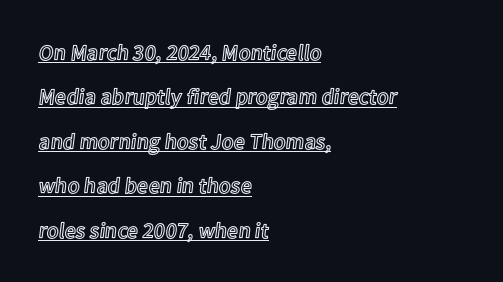
The image shows 22 px text type; set left-aligned, loose line spacing (2.02x), normal letter spacing, underlined.
